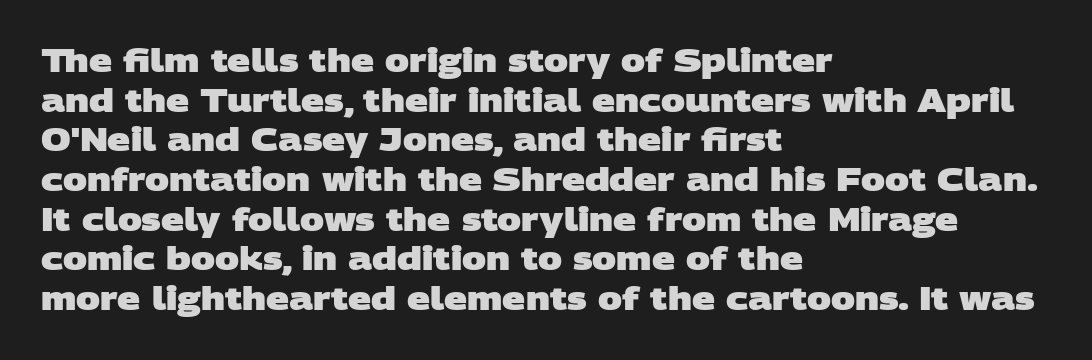
Q: Is the text bold? A: Yes.
Q: Is the typeface a serif or a sans-serif typeface? A: Sans-serif.
Q: Is the text underlined? A: No.
Q: How is the paragraph aligned? A: Left-aligned.
Q: Is the spacing between letters normal or unusually wide? A: Normal.
Q: Width (condensed, normal, or wide)? A: Wide.
Q: Stroke contrast? A: Low.
Q: x-height? A: Large.
Q: Monospaced? A: No.
